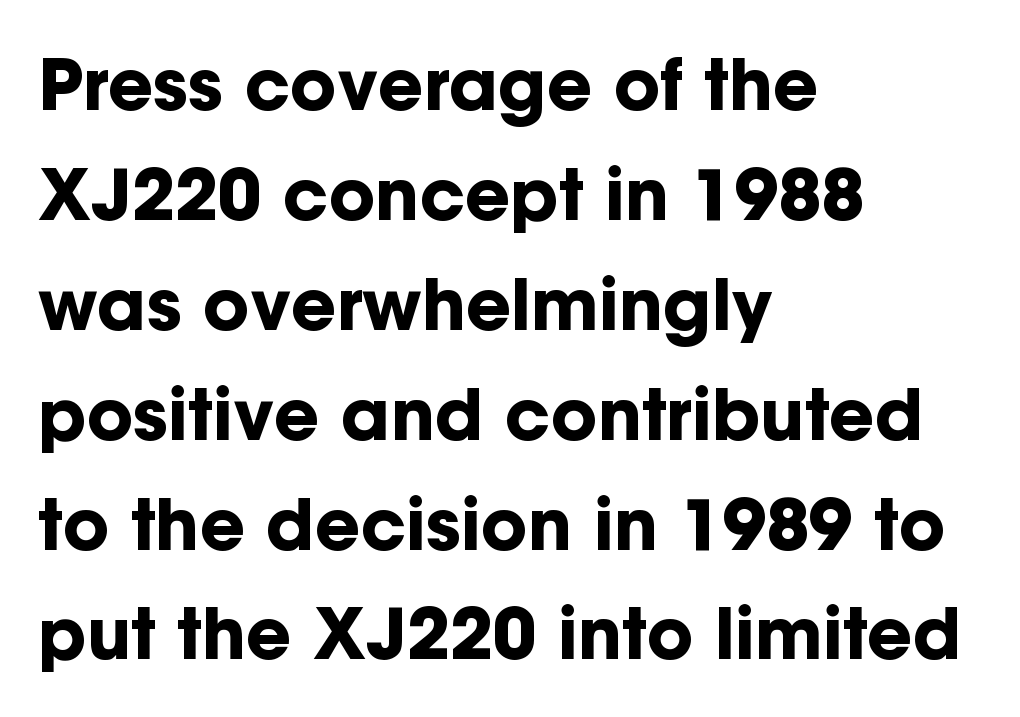
{"serif": "no", "italic": "no", "bold": "yes", "weight": "bold", "width": "normal", "stroke_contrast": "low", "x_height": "medium", "monospaced": "no", "underline": "no", "align": "left", "line_spacing": "normal", "line_spacing_ratio": 1.57, "letter_spacing": "normal", "letter_spacing_em": 0.0, "glyph_px": 70}
